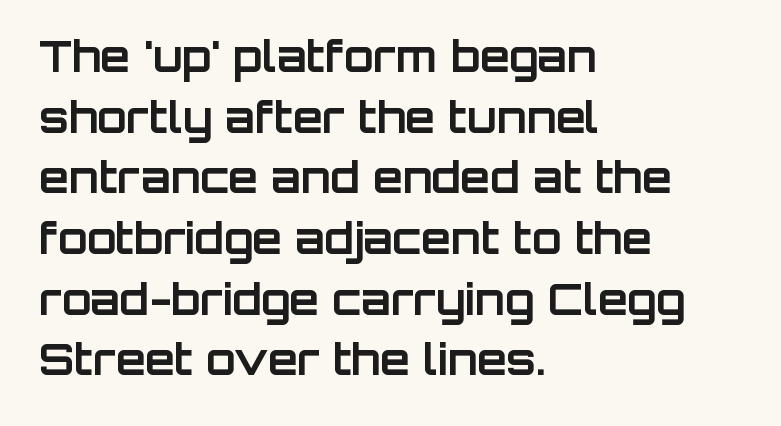
The axis of the letterforms is exactly vertical. Does the type have serifs? No, each stem ends abruptly. A classic flush-left, rag-right setting is used for this passage. A bare baseline throughout the passage. The passage shown is typed in a proportional face where columns would drift.
